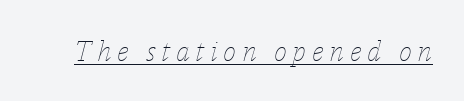
The image shows 28 px thin type, italic (leaning right); set unusually wide letter spacing (+0.2 em), underlined; low stroke contrast and a medium x-height.
